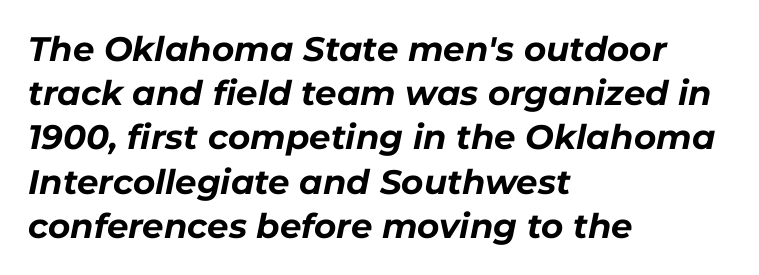
Q: Is the text bold? A: Yes.
Q: Is the text italic (slanted)? A: Yes, it leans right by about 11 degrees.
Q: Is the text underlined? A: No.
Q: How is the paragraph aligned? A: Left-aligned.
Q: Is the spacing between letters normal or unusually wide? A: Normal.
Q: Is the spacing between lines tight, normal or loose? A: Normal.
Q: Width (condensed, normal, or wide)? A: Normal.
Q: Stroke contrast? A: Low.
Q: x-height? A: Medium.
Q: Monospaced? A: No.
